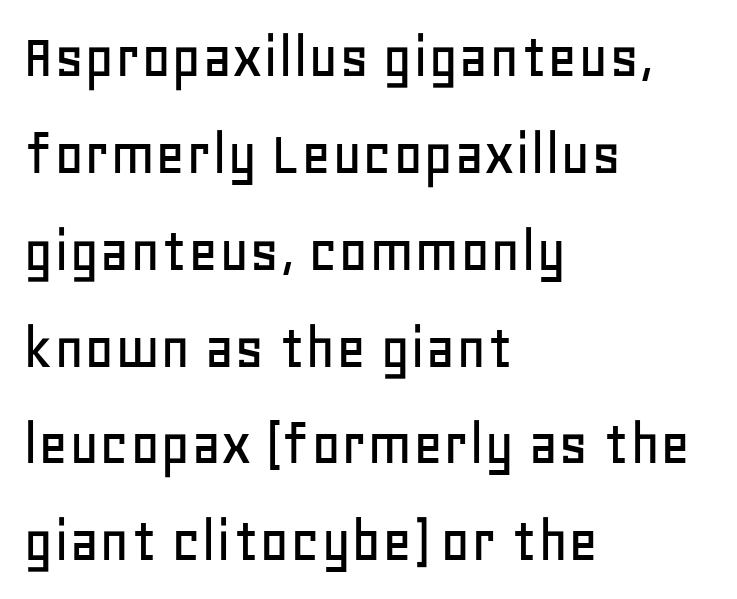
The image shows 65 px sans-serif type, upright; set left-aligned, normal line spacing (1.49x), normal letter spacing, not underlined; low stroke contrast and a large x-height.
